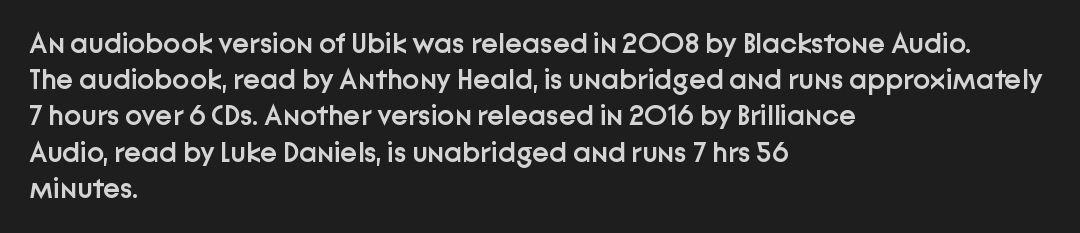
The image shows 29 px semibold sans-serif type, upright; set left-aligned, normal line spacing (1.25x), normal letter spacing, not underlined; low stroke contrast and a medium x-height.
